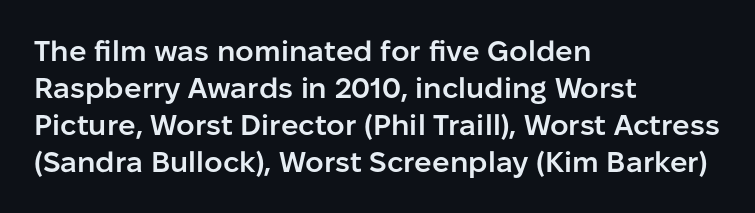
The image shows 29 px semibold sans-serif type, upright; set left-aligned, normal line spacing (1.28x), normal letter spacing, not underlined; low stroke contrast and a medium x-height.
